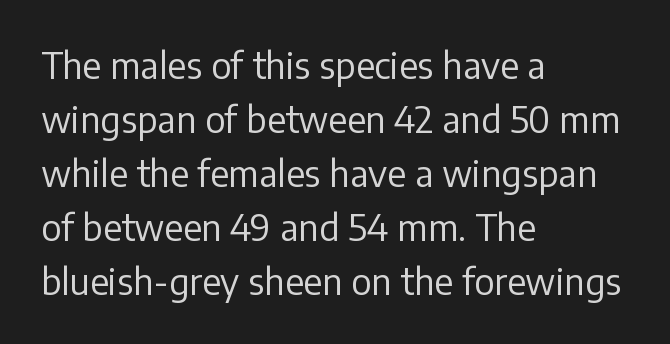
{"serif": "no", "italic": "no", "bold": "no", "weight": "regular", "width": "normal", "stroke_contrast": "low", "x_height": "medium", "monospaced": "no", "underline": "no", "align": "left", "line_spacing": "normal", "line_spacing_ratio": 1.5, "letter_spacing": "normal", "letter_spacing_em": 0.0, "glyph_px": 36}
